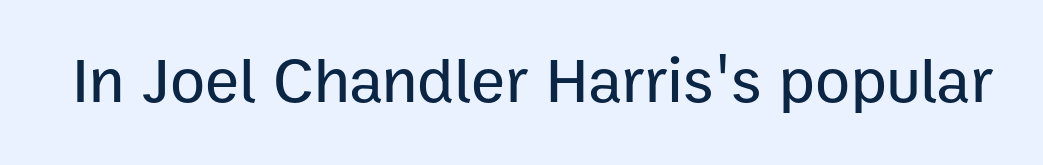
Q: Is the text italic (slanted)? A: No, it is upright.
Q: Is the typeface a serif or a sans-serif typeface? A: Sans-serif.
Q: Is the text underlined? A: No.
Q: Is the spacing between letters normal or unusually wide? A: Normal.
Q: Width (condensed, normal, or wide)? A: Normal.
Q: Stroke contrast? A: Low.
Q: x-height? A: Medium.
Q: Monospaced? A: No.
